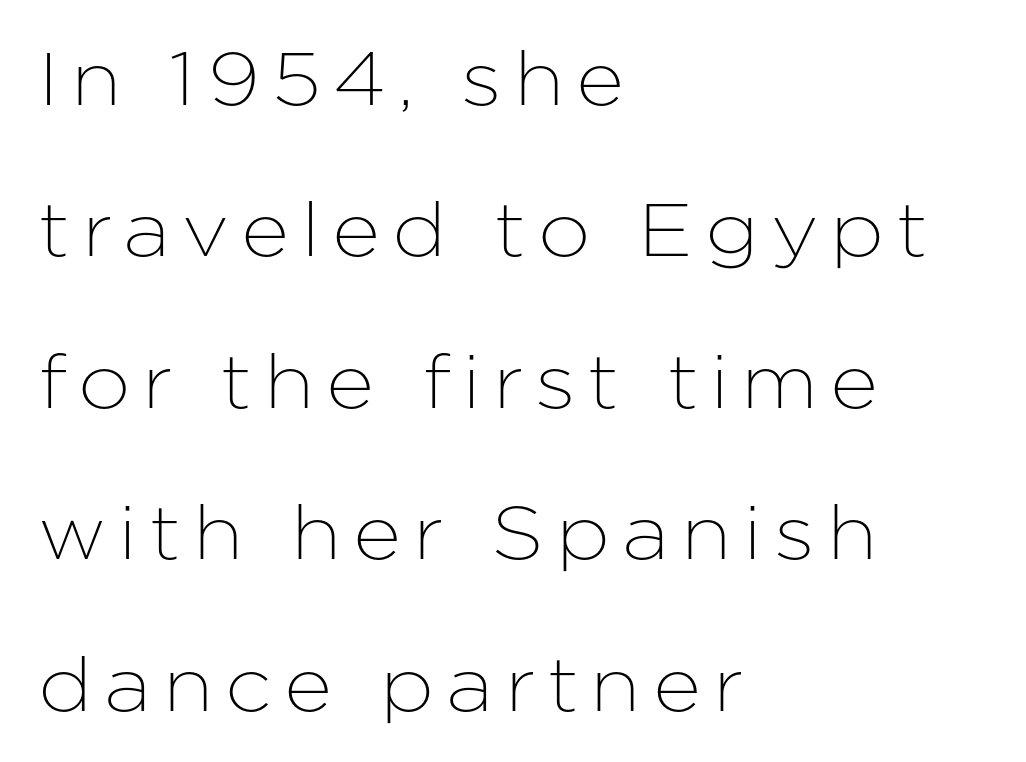
The image shows 75 px sans-serif type, upright; set left-aligned, loose line spacing (2.02x), not underlined; low stroke contrast and a medium x-height.
